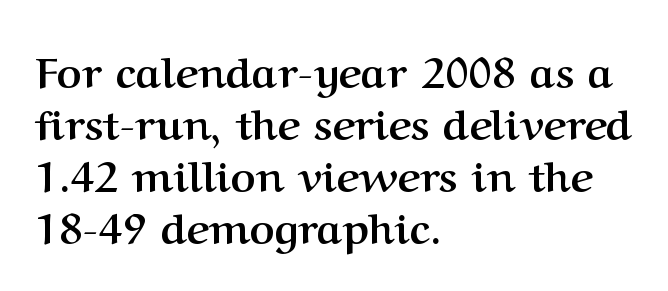
Students, note that the glyphs here touch the page at normal intervals. Each letter's strokes conclude with small projecting serifs. The type sits square on the baseline with zero lean. The rendering uses natural spacing where letterforms have individual widths.
